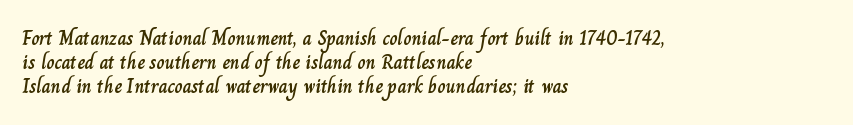
The image shows 20 px text type; set left-aligned, line spacing 1.21x, normal letter spacing, not underlined.
